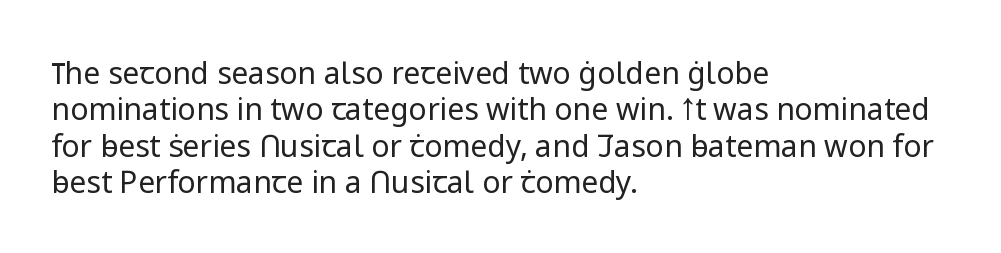
Q: Is the text bold? A: No.
Q: Is the text italic (slanted)? A: No, it is upright.
Q: Is the typeface a serif or a sans-serif typeface? A: Sans-serif.
Q: Is the text underlined? A: No.
Q: How is the paragraph aligned? A: Left-aligned.
Q: Is the spacing between letters normal or unusually wide? A: Normal.
Q: Width (condensed, normal, or wide)? A: Normal.
Q: Stroke contrast? A: Low.
Q: x-height? A: Medium.
Q: Monospaced? A: No.
